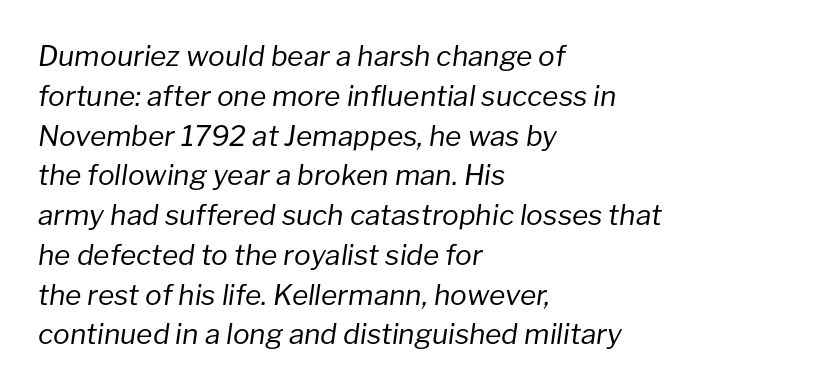
Q: Is the text bold? A: No.
Q: Is the text italic (slanted)? A: Yes, it leans right by about 8 degrees.
Q: Is the text underlined? A: No.
Q: How is the paragraph aligned? A: Left-aligned.
Q: Is the spacing between letters normal or unusually wide? A: Normal.
Q: Is the spacing between lines tight, normal or loose? A: Normal.
Q: Width (condensed, normal, or wide)? A: Normal.
Q: Stroke contrast? A: Low.
Q: x-height? A: Medium.
Q: Monospaced? A: No.
